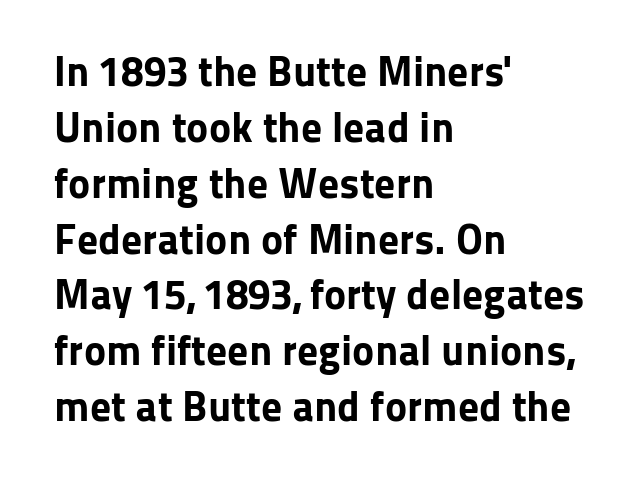
The gaps between neighbouring characters are ordinary and unremarkable. Short and long lines alike share a common starting point at left. Letterform terminals end flat and unadorned throughout the passage. Decoration check: the copy has no underline. Upright lettering throughout.
